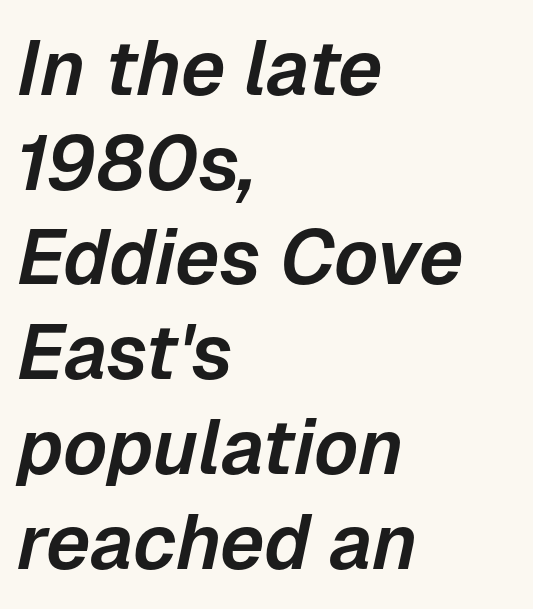
{"italic": "yes", "lean": "right", "slant_degrees": 12, "width": "normal", "stroke_contrast": "low", "x_height": "medium", "monospaced": "no", "underline": "no", "align": "left", "line_spacing_ratio": 1.23, "letter_spacing": "normal", "letter_spacing_em": 0.0, "glyph_px": 77}
